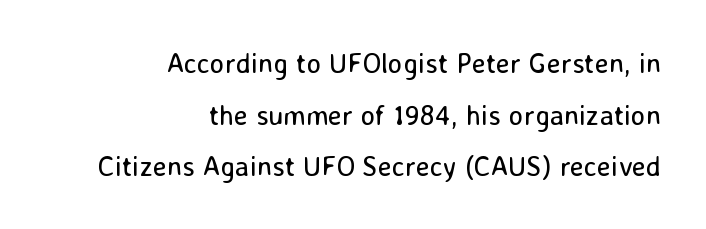
The image shows 28 px regular-weight sans-serif type, upright; set right-aligned, line spacing 1.84x, normal letter spacing, not underlined; low stroke contrast and a medium x-height.
